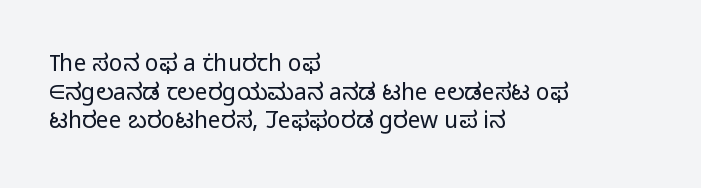
The lines sit at an ordinary, default distance from one another. The text block is weighted toward the left margin, trailing off unevenly rightward. Tracking value appears to be zero — textbook default spacing. Has an underline been added? It has not. Stroke mass is kept to a normal reading level or below.
